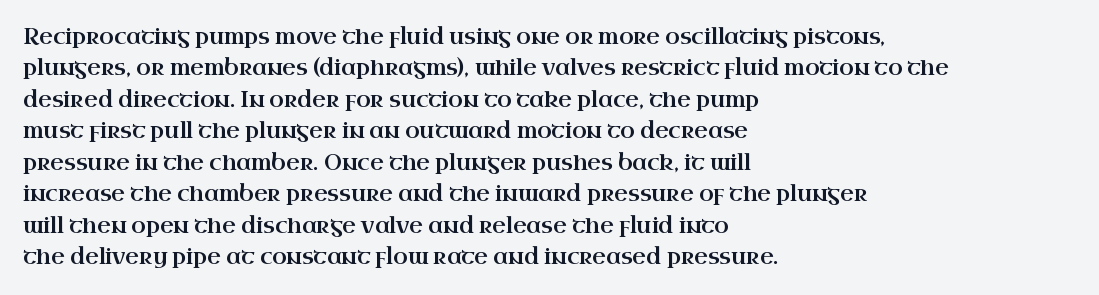
Q: Is the text italic (slanted)? A: No, it is upright.
Q: Is the text underlined? A: No.
Q: How is the paragraph aligned? A: Left-aligned.
Q: Is the spacing between letters normal or unusually wide? A: Normal.
Q: Is the spacing between lines tight, normal or loose? A: Normal.
